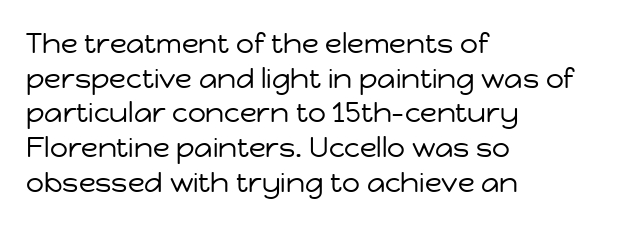
Weight: in the light-to-regular range. The designer went with a sans here, leaving each stem footless. Descenders are the only things crossing below the line. Line starts are locked; line ends wander.
